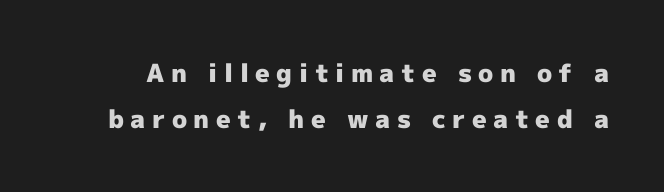
Q: Is the text bold? A: Yes.
Q: Is the text italic (slanted)? A: No, it is upright.
Q: Is the text underlined? A: No.
Q: Is the spacing between letters normal or unusually wide? A: Unusually wide.
